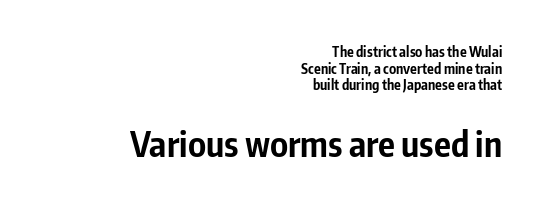
{"serif": "no", "italic": "no", "bold": "yes", "weight": "bold", "width": "condensed", "stroke_contrast": "low", "x_height": "medium", "monospaced": "no", "underline": "no", "align": "right", "line_spacing_ratio": 1.18, "letter_spacing": "normal", "letter_spacing_em": 0.0, "larger_block": "second", "size_ratio": 2.5, "glyph_px": 35}
